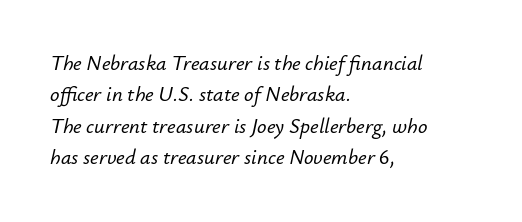
The image shows 21 px text type, italic (leaning right); set left-aligned, normal line spacing (1.5x), normal letter spacing, not underlined.
